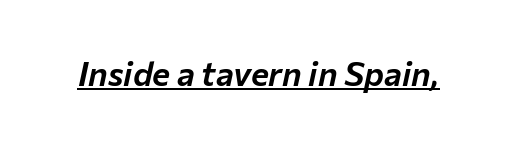
{"italic": "yes", "lean": "right", "slant_degrees": 12, "width": "normal", "stroke_contrast": "low", "x_height": "medium", "monospaced": "no", "underline": "yes", "letter_spacing": "normal", "letter_spacing_em": 0.0, "glyph_px": 34}
